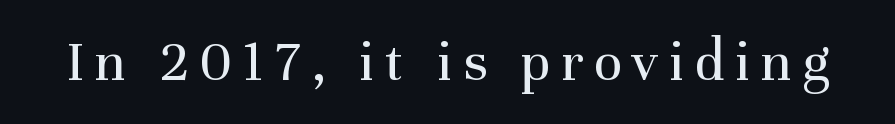
Rendered with straight, roman letterforms. A serif font was chosen for this passage. Glance below the letters and you will spot only blank space. Stroke mass is kept to a normal reading level or below. The face used here is proportionally spaced, like ordinary book or web type.
